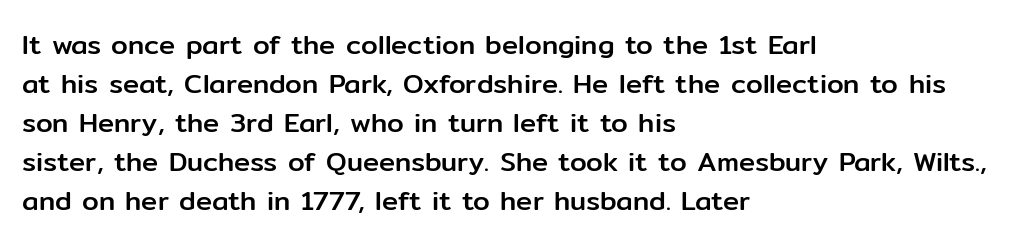
Q: Is the text italic (slanted)? A: No, it is upright.
Q: Is the text underlined? A: No.
Q: How is the paragraph aligned? A: Left-aligned.
Q: Is the spacing between letters normal or unusually wide? A: Normal.
Q: Is the spacing between lines tight, normal or loose? A: Normal.
